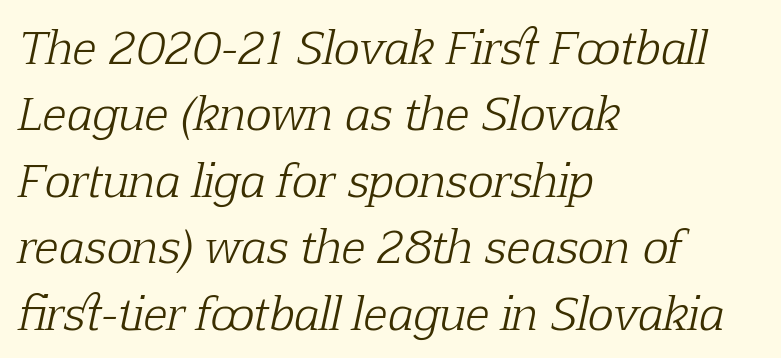
Is this a fixed-width face? No — the glyphs have proportional, varying widths. Observe the ordinary spacing: letters are neighbours, not strangers. Vertically, the passage feels balanced, rows spaced as you'd expect. Heaviness? Minimal to ordinary, like unemphasized prose. The passage shown is not underscored anywhere.
